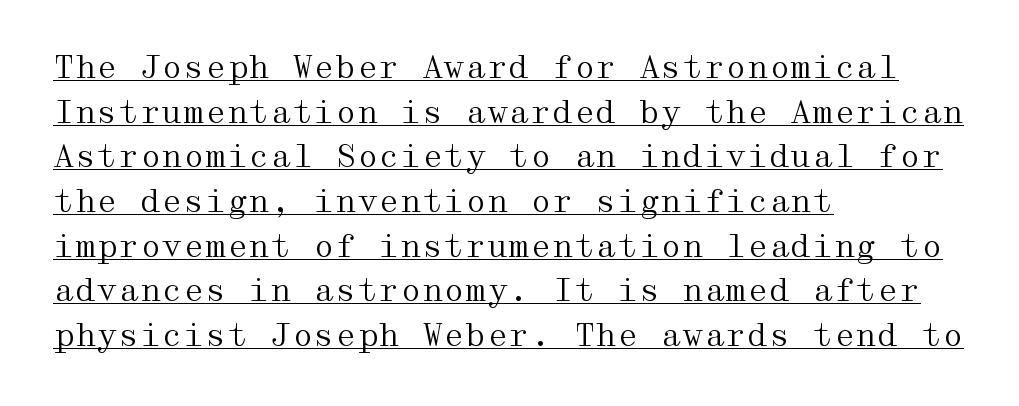
To sum up the face: it has serifs. How would I describe the line gaps? Plain and ordinary. The face used here is rendered with its standard letterfit. Visually the block forms a straight wall on the left and a jagged coastline on the right. The strokes are not fattened; the text isn't bold. Beneath each row of characters lies a ruled line.
